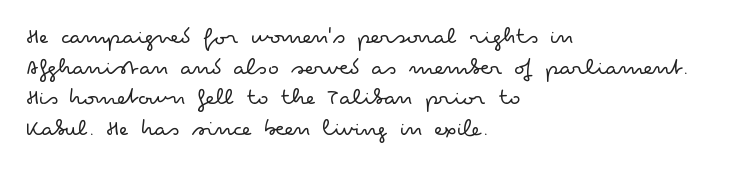
The letters look calm and open, with moderate or lighter stems. Descenders are the only things crossing below the line. Left-aligned paragraph, ragged on the right. Short note: letters normally spaced.
